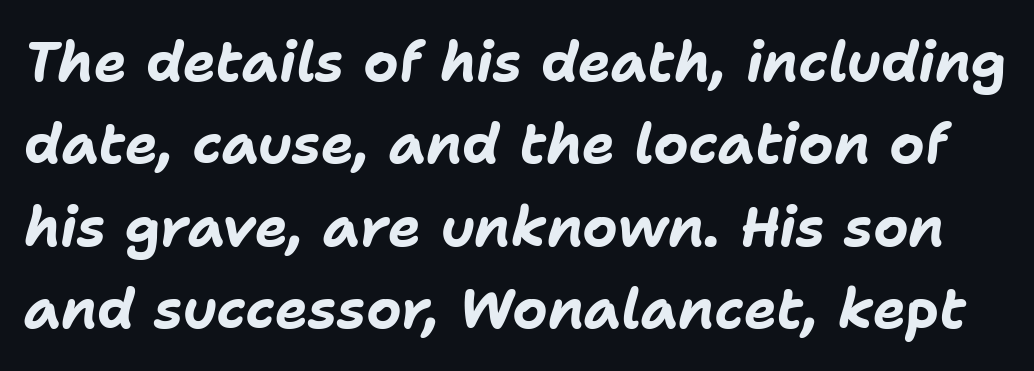
The tracking reads as untouched default to a designer's eye. Summary of weight: heavy, a full bold. Beneath every word, the page is bare. Leading matches the norm, producing a regular column. The face used here is proportionally spaced, like ordinary book or web type. In terms of posture, this sample is oblique.
